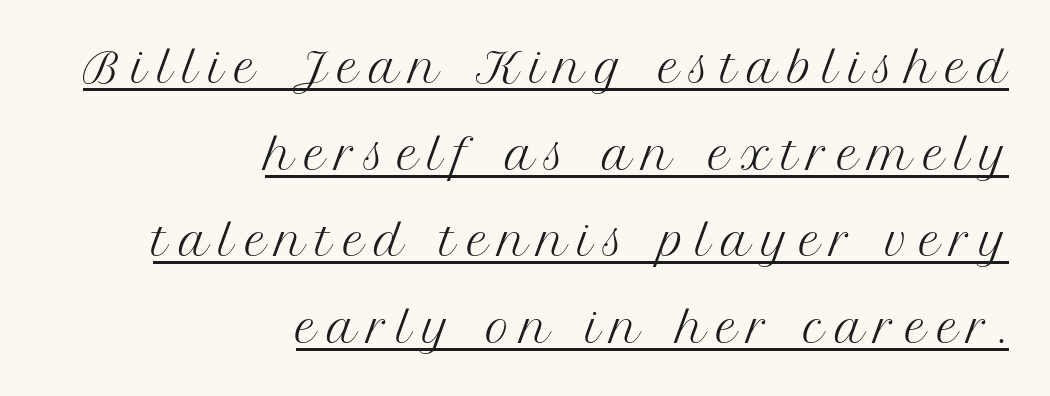
Q: Is the text bold? A: No.
Q: Is the text italic (slanted)? A: Yes.
Q: Is the text underlined? A: Yes.
Q: How is the paragraph aligned? A: Right-aligned.
Q: Is the spacing between letters normal or unusually wide? A: Unusually wide.
Q: Is the spacing between lines tight, normal or loose? A: Loose.
Q: Width (condensed, normal, or wide)? A: Normal.
Q: Stroke contrast? A: Medium.
Q: x-height? A: Medium.
Q: Monospaced? A: No.
